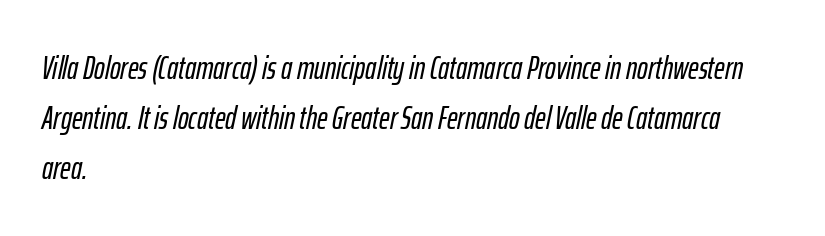
The image shows 32 px condensed type, italic (leaning right); set left-aligned, normal line spacing (1.56x), normal letter spacing, not underlined; low stroke contrast and a medium x-height.
